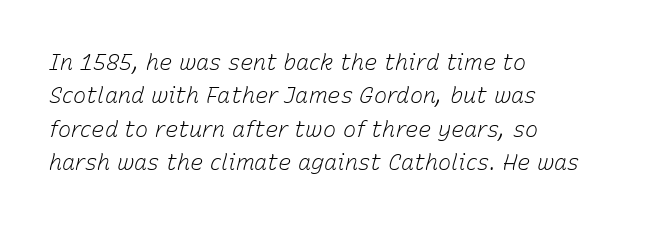
{"italic": "yes", "lean": "right", "slant_degrees": 15, "bold": "no", "underline": "no", "align": "left", "line_spacing": "normal", "line_spacing_ratio": 1.52, "letter_spacing": "normal", "letter_spacing_em": 0.0, "glyph_px": 22}
